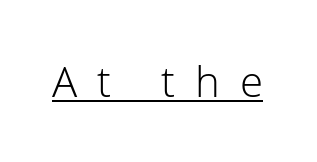
The image shows 42 px light sans-serif type, upright; set unusually wide letter spacing (+0.47 em), underlined; low stroke contrast and a medium x-height.
